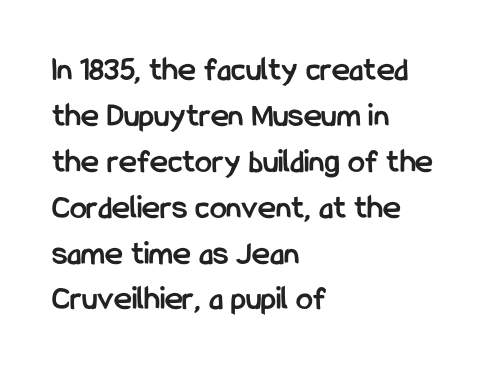
{"serif": "no", "italic": "no", "bold": "yes", "weight": "semibold", "width": "condensed", "stroke_contrast": "low", "x_height": "medium", "monospaced": "no", "underline": "no", "align": "left", "line_spacing": "normal", "line_spacing_ratio": 1.35, "letter_spacing": "normal", "letter_spacing_em": 0.0, "glyph_px": 34}
